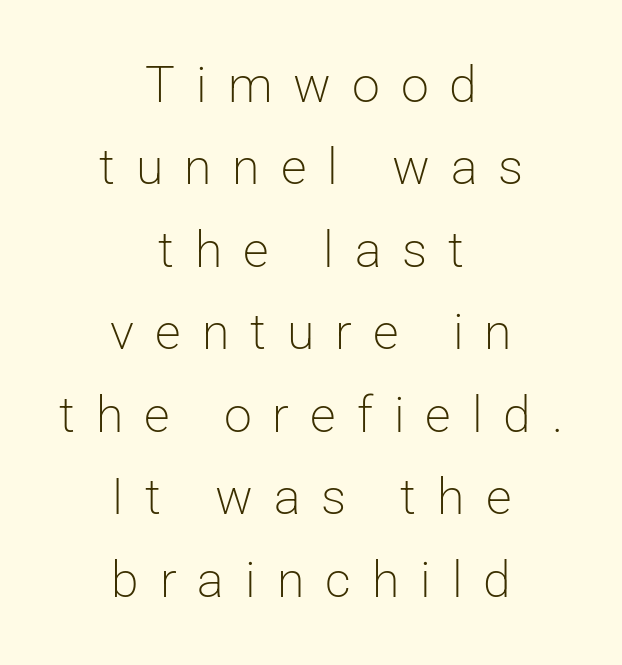
The image shows 50 px light sans-serif type, upright; set centered, normal line spacing (1.65x), unusually wide letter spacing (+0.42 em), not underlined; low stroke contrast and a medium x-height.
